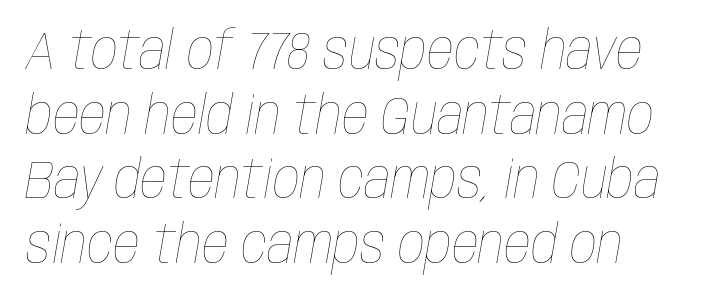
The image shows 53 px thin, condensed type, italic (leaning right); set line spacing 1.22x, normal letter spacing, not underlined; low stroke contrast and a large x-height.
